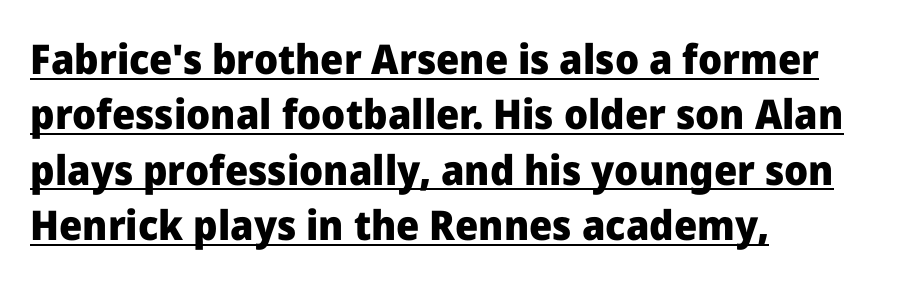
The image shows 41 px heavy sans-serif type, upright; set left-aligned, normal line spacing (1.35x), normal letter spacing, underlined; low stroke contrast and a medium x-height.
